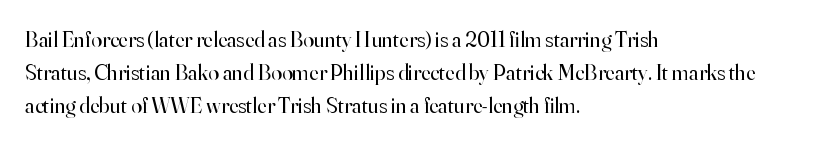
In terms of leading, this rendering sits right in the middle. Quick note: not italic, upright. Stems here are at most as thick as an everyday book face. Letter spacing: default.
